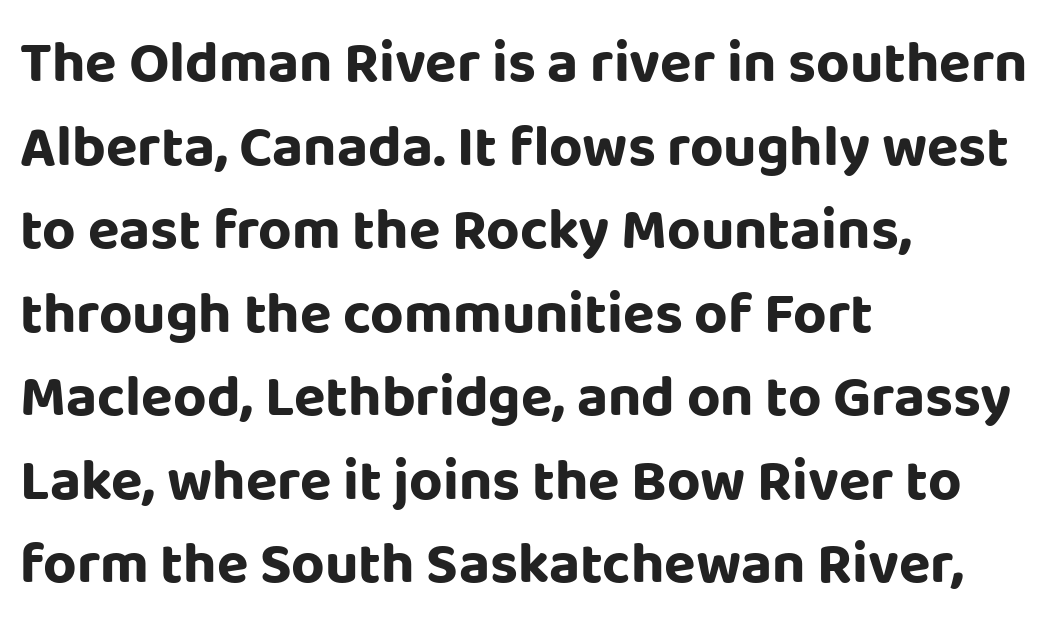
{"serif": "no", "italic": "no", "bold": "yes", "weight": "bold", "width": "normal", "stroke_contrast": "low", "x_height": "large", "monospaced": "no", "underline": "no", "align": "left", "line_spacing": "normal", "line_spacing_ratio": 1.44, "letter_spacing": "normal", "letter_spacing_em": 0.0, "glyph_px": 58}
